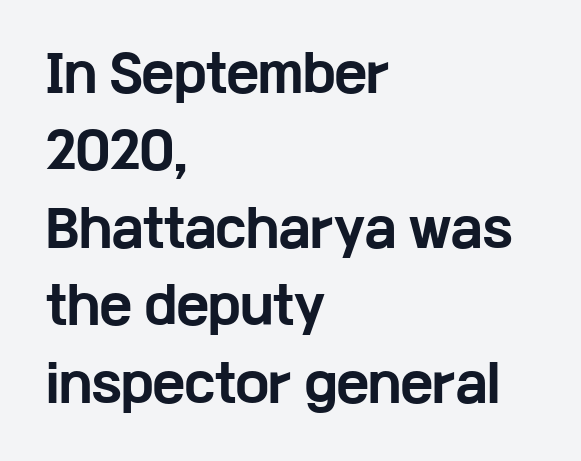
Line beginnings align vertically; line endings do not. Is this a sans? Yes — the strokes have no serifs. The characters look thick and weighty, a clear bold. Varying glyph widths throughout — classic text-font behaviour.
